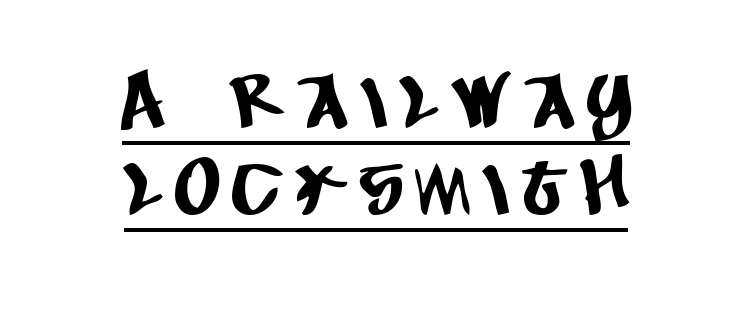
{"serif": "no", "width": "condensed", "stroke_contrast": "low", "x_height": "large", "monospaced": "no", "underline": "yes", "align": "center", "line_spacing": "tight", "line_spacing_ratio": 1.11, "letter_spacing": "wide", "letter_spacing_em": 0.21, "glyph_px": 78}
